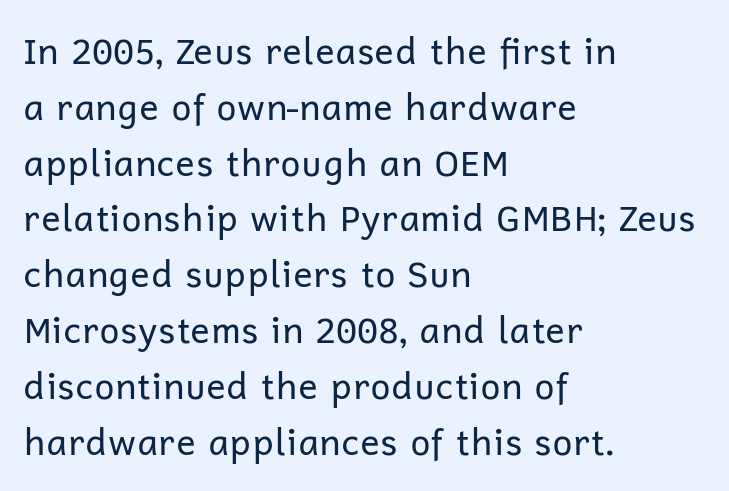
The image shows 36 px regular-weight sans-serif type, upright; set left-aligned, normal line spacing (1.55x), normal letter spacing, not underlined; low stroke contrast and a medium x-height.
